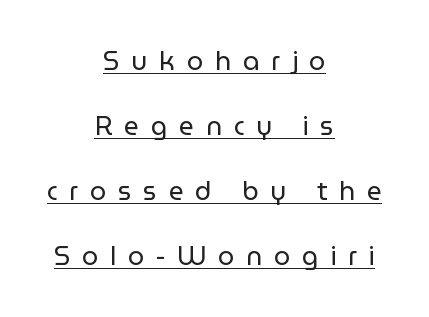
The image shows 26 px text type, upright; set centered, loose line spacing (2.5x), unusually wide letter spacing (+0.45 em), underlined.
